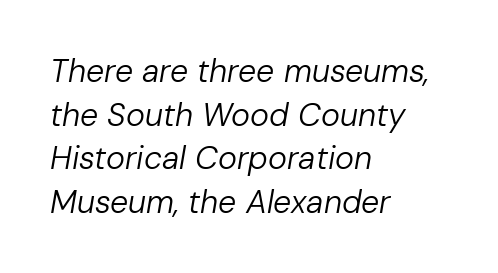
Q: Is the text bold? A: No.
Q: Is the text italic (slanted)? A: Yes, it leans right by about 10 degrees.
Q: Is the text underlined? A: No.
Q: How is the paragraph aligned? A: Left-aligned.
Q: Is the spacing between letters normal or unusually wide? A: Normal.
Q: Is the spacing between lines tight, normal or loose? A: Normal.
Q: Width (condensed, normal, or wide)? A: Normal.
Q: Stroke contrast? A: Low.
Q: x-height? A: Medium.
Q: Monospaced? A: No.
